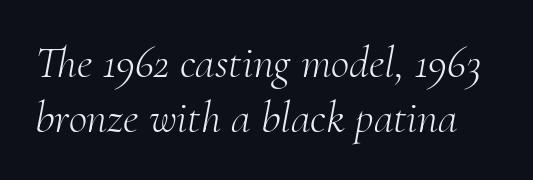
Q: Is the text bold? A: No.
Q: Is the text italic (slanted)? A: Yes, it leans right by about 10 degrees.
Q: Is the typeface a serif or a sans-serif typeface? A: Serif.
Q: Is the text underlined? A: No.
Q: Is the spacing between letters normal or unusually wide? A: Normal.
Q: Width (condensed, normal, or wide)? A: Normal.
Q: Stroke contrast? A: Medium.
Q: x-height? A: Small.
Q: Monospaced? A: No.
